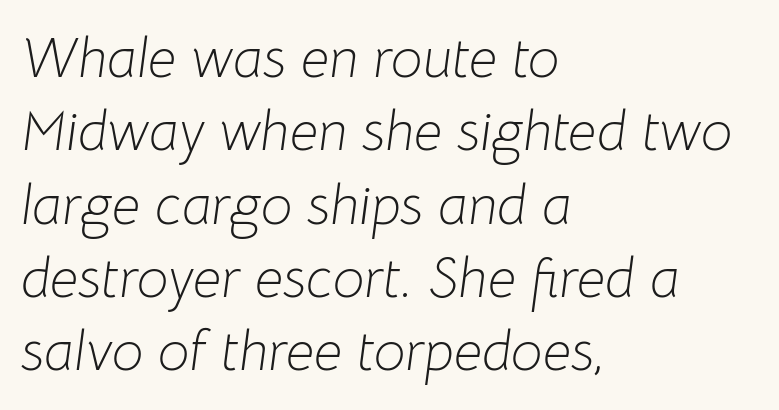
If you drew a line through each stem, it would be angled. No heavy texture on the line: the type isn't bold. Varying glyph widths throughout — classic text-font behaviour. Characters follow at the spacing the type designer built in. The glyphs are unaccompanied by any horizontal stroke below them.
